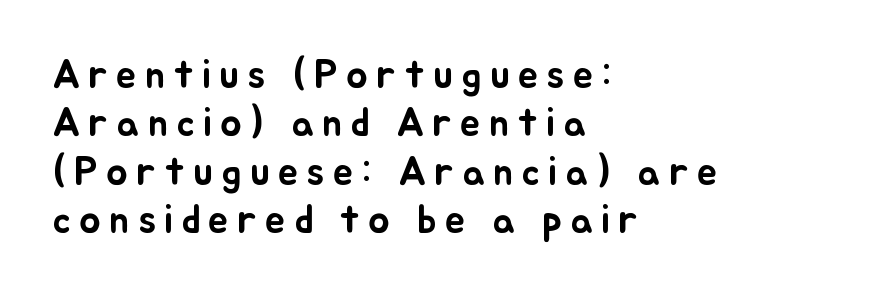
{"italic": "no", "width": "normal", "stroke_contrast": "low", "x_height": "small", "monospaced": "no", "underline": "no", "align": "left", "line_spacing_ratio": 1.21, "letter_spacing": "wide", "letter_spacing_em": 0.21, "glyph_px": 40}
